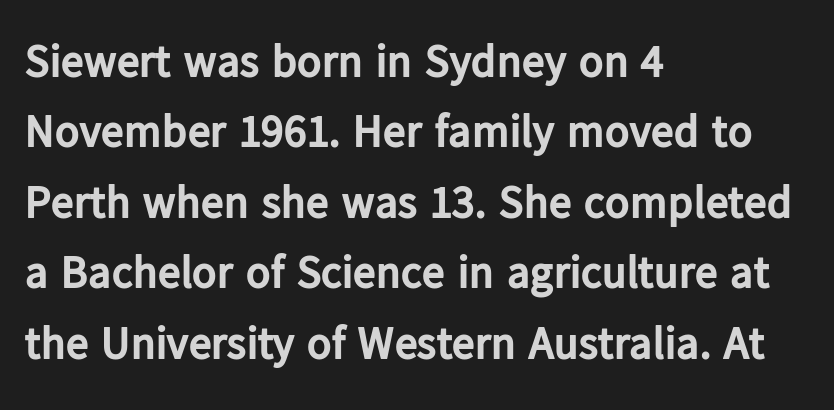
{"serif": "no", "italic": "no", "bold": "yes", "weight": "bold", "width": "normal", "stroke_contrast": "low", "x_height": "medium", "monospaced": "no", "underline": "no", "align": "left", "line_spacing": "normal", "line_spacing_ratio": 1.53, "letter_spacing": "normal", "letter_spacing_em": 0.0, "glyph_px": 46}
